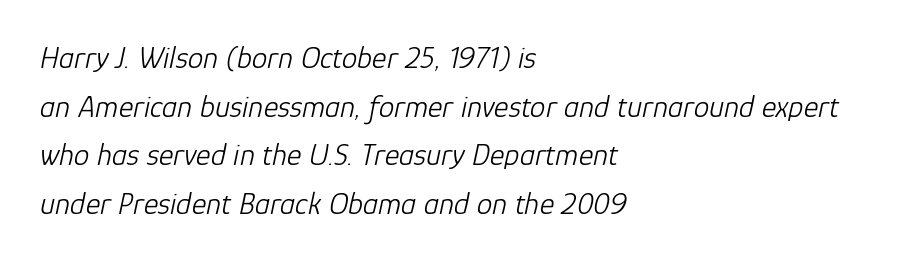
No extra tracking has been applied to these lines. Casual observation: everything's shoved over to the left. The letters advance in unequal steps, a hallmark of proportional type. The words here are not underlined.
